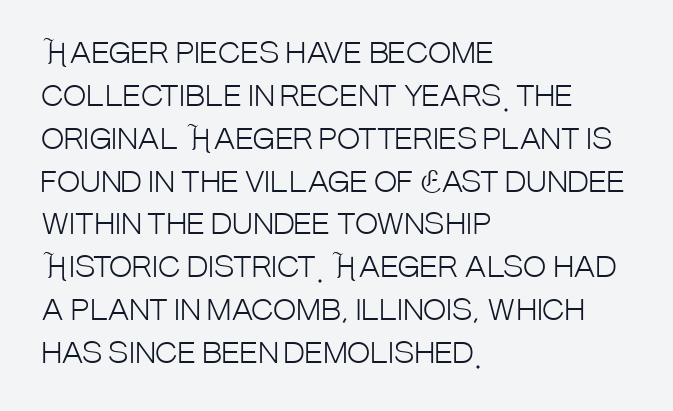
Q: Is the text bold? A: No.
Q: Is the text italic (slanted)? A: No, it is upright.
Q: Is the typeface a serif or a sans-serif typeface? A: Sans-serif.
Q: Is the text underlined? A: No.
Q: How is the paragraph aligned? A: Left-aligned.
Q: Is the spacing between letters normal or unusually wide? A: Normal.
Q: Is the spacing between lines tight, normal or loose? A: Normal.
Q: Width (condensed, normal, or wide)? A: Condensed.
Q: Stroke contrast? A: Low.
Q: x-height? A: Large.
Q: Monospaced? A: No.
